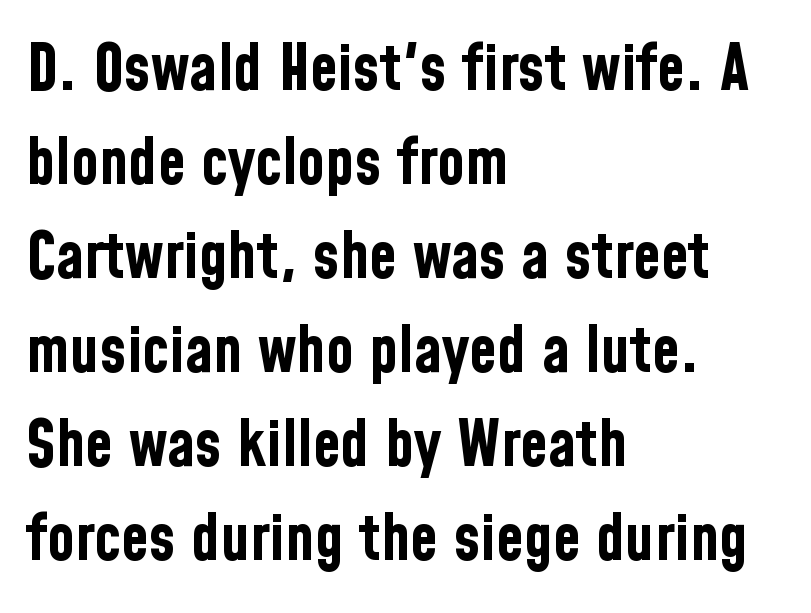
The image shows 64 px bold, condensed sans-serif type, upright; set left-aligned, normal line spacing (1.47x), normal letter spacing, not underlined; low stroke contrast and a medium x-height.
